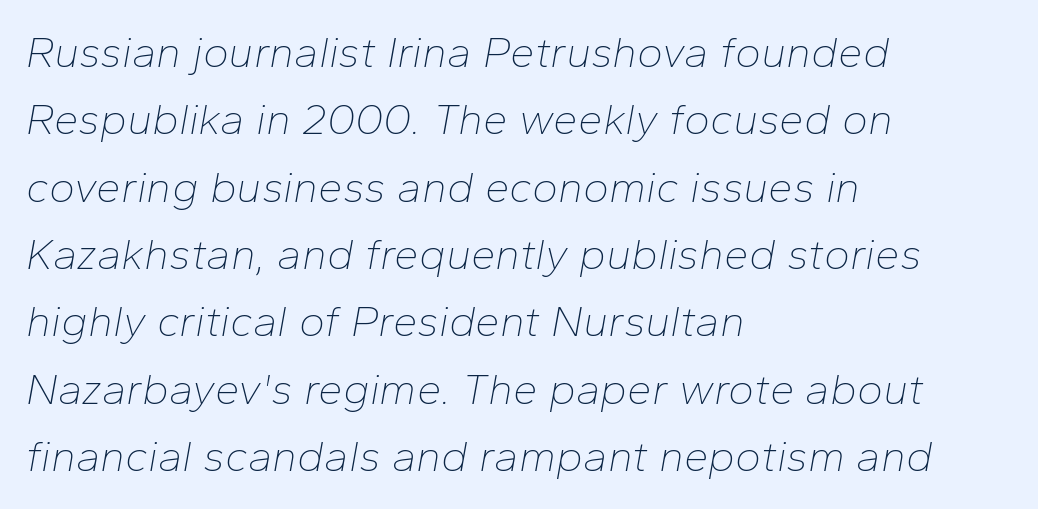
{"italic": "yes", "lean": "right", "slant_degrees": 10, "bold": "no", "weight": "thin", "width": "normal", "stroke_contrast": "low", "x_height": "medium", "monospaced": "no", "underline": "no", "align": "left", "line_spacing": "normal", "line_spacing_ratio": 1.53, "letter_spacing": "normal", "letter_spacing_em": 0.0, "glyph_px": 44}
